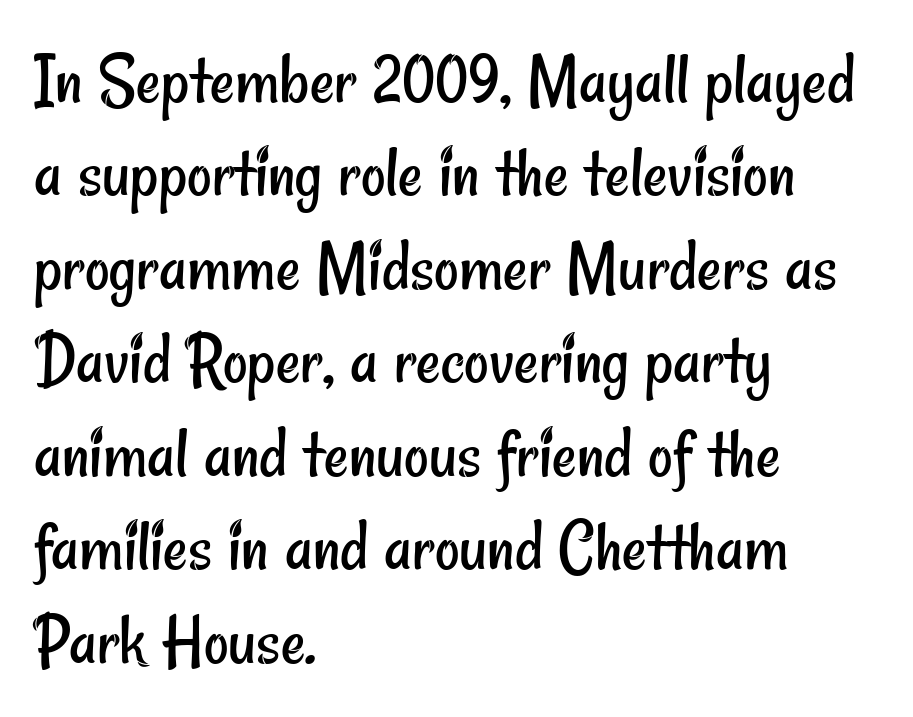
{"serif": "no", "bold": "no", "weight": "regular", "width": "condensed", "stroke_contrast": "low", "x_height": "small", "monospaced": "no", "underline": "no", "align": "left", "line_spacing_ratio": 1.23, "letter_spacing": "normal", "letter_spacing_em": 0.0, "glyph_px": 76}
